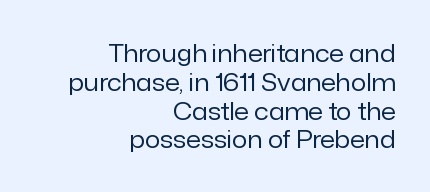
{"italic": "no", "bold": "no", "underline": "no", "align": "right", "line_spacing_ratio": 1.2, "letter_spacing": "normal", "letter_spacing_em": 0.0, "glyph_px": 24}
